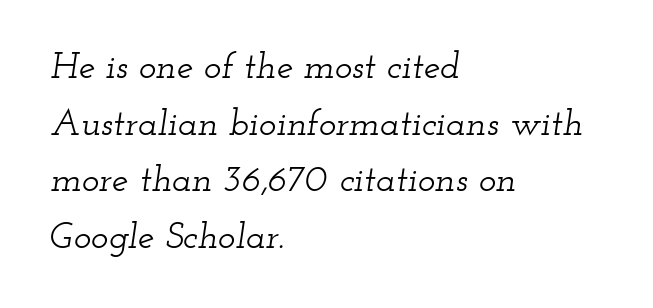
{"serif": "yes", "italic": "yes", "lean": "right", "slant_degrees": 12, "width": "wide", "stroke_contrast": "low", "x_height": "small", "monospaced": "no", "underline": "no", "align": "left", "line_spacing": "normal", "line_spacing_ratio": 1.53, "letter_spacing": "normal", "letter_spacing_em": 0.0, "glyph_px": 37}
